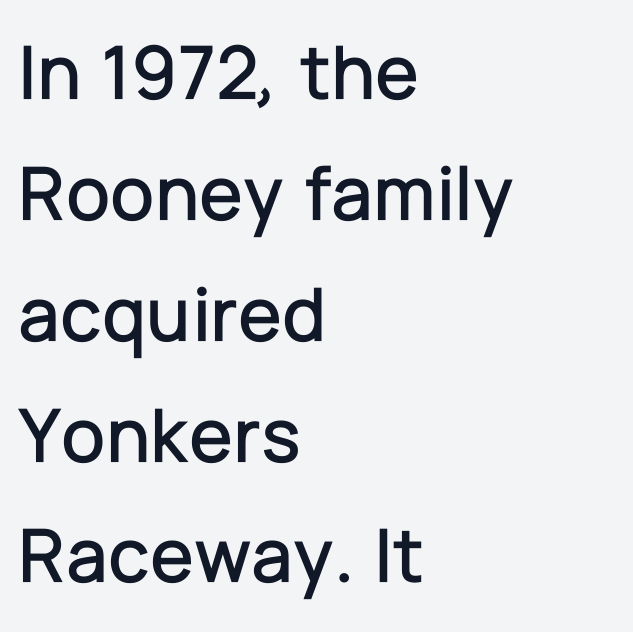
Bare-footed words on every line. In terms of posture, this sample is upright. Visually the block forms a straight wall on the left and a jagged coastline on the right. Leading: standard. Spacing verdict: proportional, widths tailored to each character.
